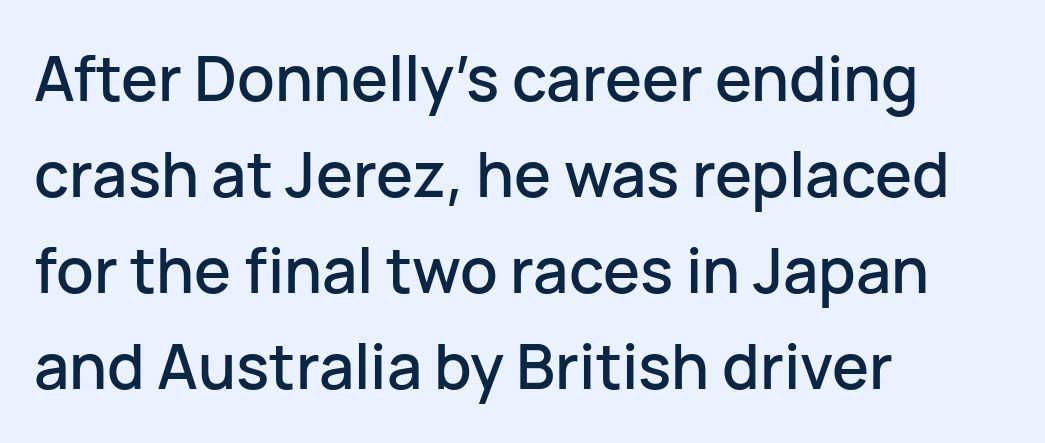
The image shows 62 px sans-serif type, upright; set left-aligned, normal line spacing (1.55x), normal letter spacing, not underlined; low stroke contrast and a medium x-height.
